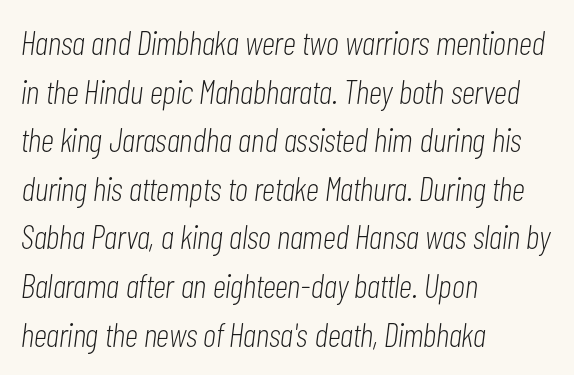
Q: Is the text bold? A: No.
Q: Is the text italic (slanted)? A: Yes, it leans right by about 7 degrees.
Q: Is the text underlined? A: No.
Q: How is the paragraph aligned? A: Left-aligned.
Q: Is the spacing between letters normal or unusually wide? A: Normal.
Q: Is the spacing between lines tight, normal or loose? A: Normal.
Q: Width (condensed, normal, or wide)? A: Condensed.
Q: Stroke contrast? A: Low.
Q: x-height? A: Medium.
Q: Monospaced? A: No.
